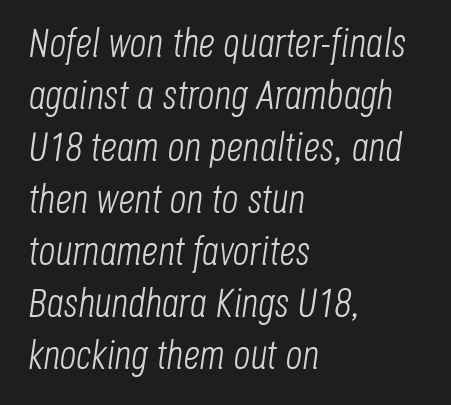
These lines sit exactly where default settings would place them. The glyphs look as if they've been sheared to an angle. The strokes carry an ordinary text weight at most. The gaps between neighbouring characters are ordinary and unremarkable. Any mark beneath the type? The region is blank. The letters advance in unequal steps, a hallmark of proportional type.
